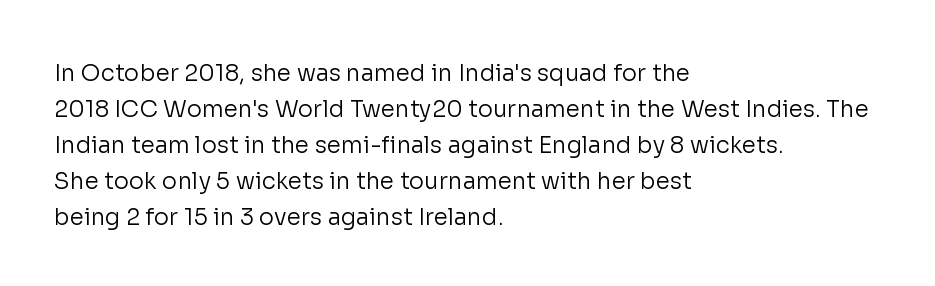
The image shows 23 px text type, upright; set left-aligned, normal line spacing (1.56x), normal letter spacing, not underlined.
